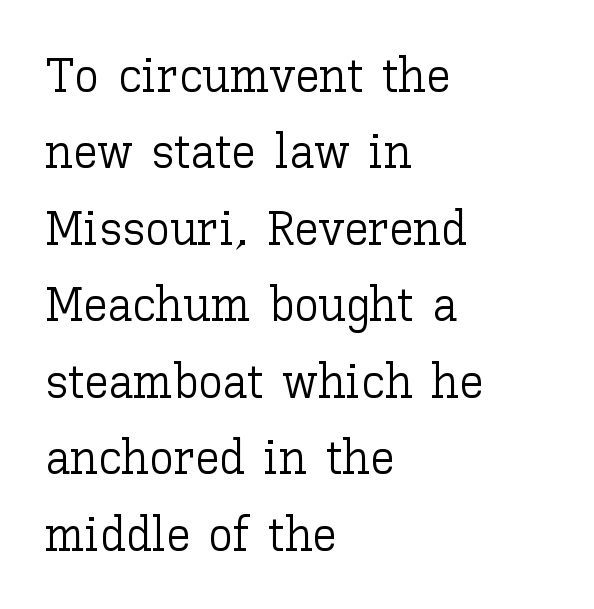
Each letter keeps its own natural width here, so spacing adapts to shape. Vertically, the passage feels balanced, rows spaced as you'd expect. Unlike italic type, these characters show no tilt at all. The paragraph has a hard left edge and a soft right edge.
